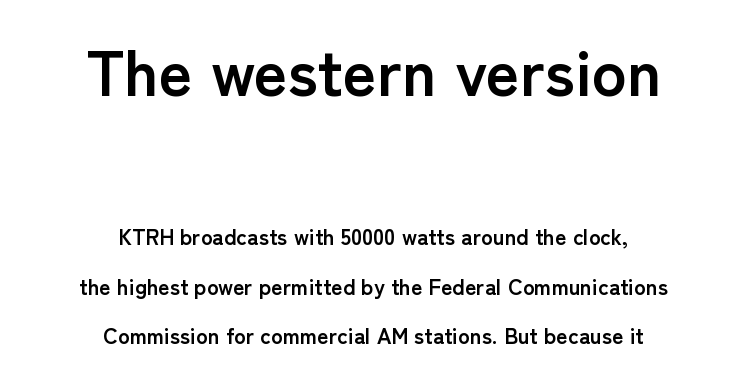
The image shows 65 px semibold sans-serif type, upright; set centered, loose line spacing (2.26x), normal letter spacing, not underlined; the first (top) block is 2.95x larger; low stroke contrast and a medium x-height.
